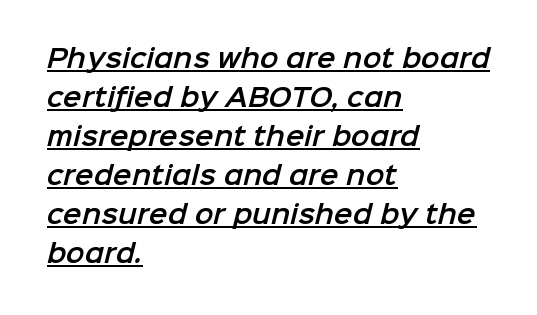
A classic flush-left, rag-right setting is used for this passage. What stands out about the letter spacing? Nothing — it is the standard amount. Glance below the letters and you will spot a drawn line. In terms of leading, this rendering sits right in the middle.
